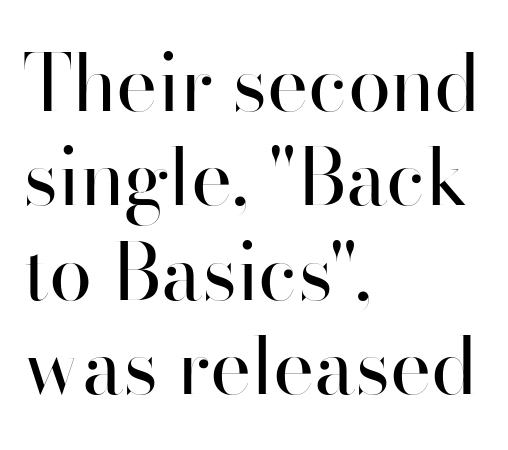
Q: Is the text bold? A: No.
Q: Is the text italic (slanted)? A: No, it is upright.
Q: Is the typeface a serif or a sans-serif typeface? A: Sans-serif.
Q: Is the text underlined? A: No.
Q: How is the paragraph aligned? A: Left-aligned.
Q: Is the spacing between letters normal or unusually wide? A: Normal.
Q: Width (condensed, normal, or wide)? A: Normal.
Q: Stroke contrast? A: High.
Q: x-height? A: Small.
Q: Monospaced? A: No.
